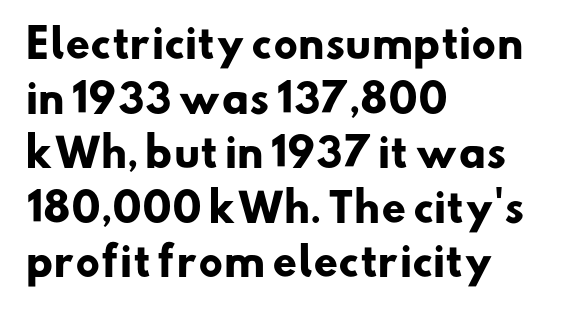
{"serif": "no", "bold": "yes", "weight": "heavy", "width": "normal", "stroke_contrast": "low", "x_height": "small", "monospaced": "no", "underline": "no", "align": "left", "line_spacing": "normal", "line_spacing_ratio": 1.4, "letter_spacing": "normal", "letter_spacing_em": 0.0, "glyph_px": 39}
